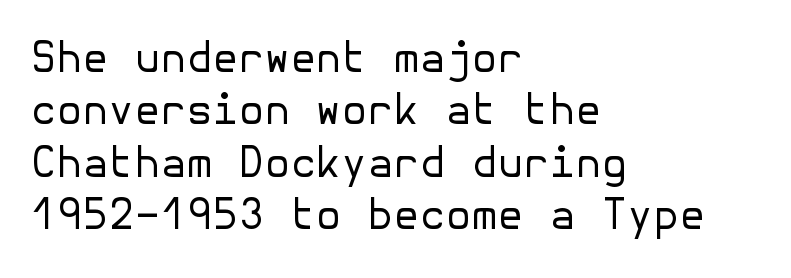
The image shows 42 px regular-weight sans-serif type, upright; set left-aligned, normal line spacing (1.25x), normal letter spacing, not underlined; low stroke contrast and a medium x-height.
